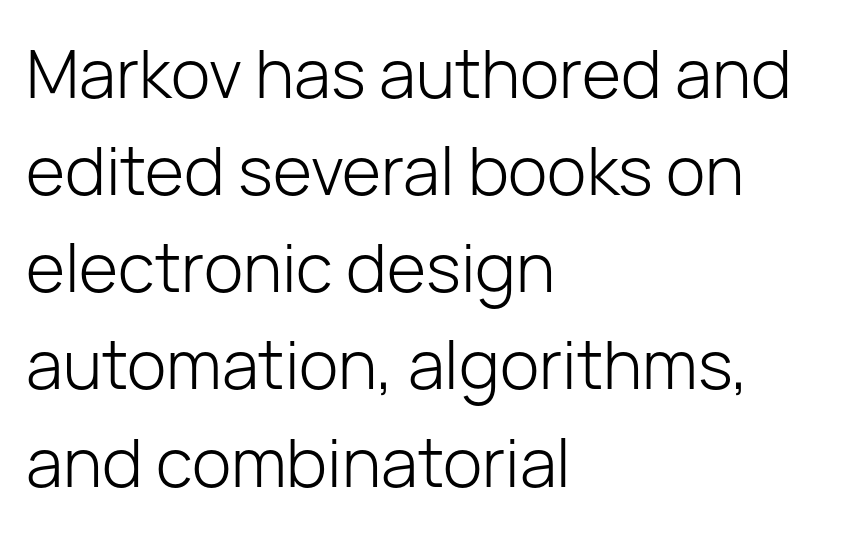
Stroke terminals: plain, sans-serif. The typesetting does not lean heavy: it is not bold. Letters rest on an invisible, unmarked baseline. The type is set solid horizontally, with unmodified tracking. Which margin do the lines hug? The left one — the right edge is uneven.
